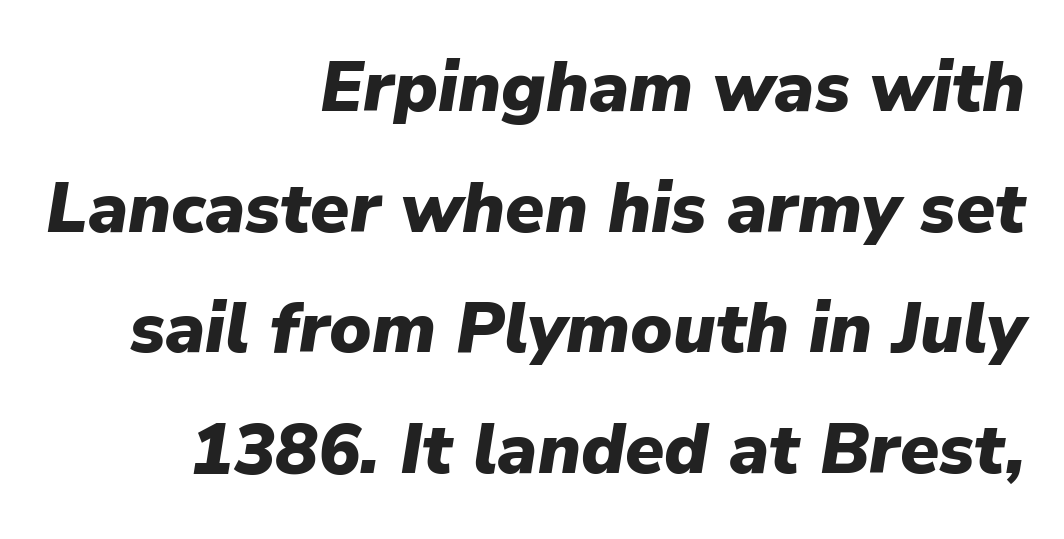
Q: Is the text bold? A: Yes.
Q: Is the text italic (slanted)? A: Yes, it leans right by about 9 degrees.
Q: Is the text underlined? A: No.
Q: How is the paragraph aligned? A: Right-aligned.
Q: Is the spacing between letters normal or unusually wide? A: Normal.
Q: Is the spacing between lines tight, normal or loose? A: Normal.
Q: Width (condensed, normal, or wide)? A: Normal.
Q: Stroke contrast? A: Low.
Q: x-height? A: Medium.
Q: Monospaced? A: No.
